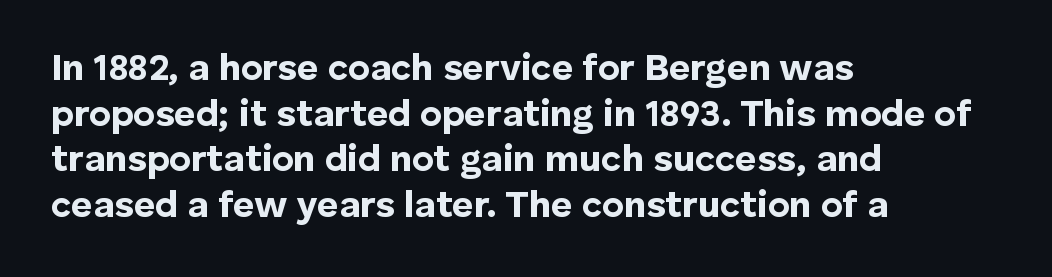
{"serif": "no", "italic": "no", "bold": "yes", "weight": "bold", "width": "normal", "stroke_contrast": "low", "x_height": "medium", "monospaced": "no", "underline": "no", "align": "left", "line_spacing_ratio": 1.23, "letter_spacing": "normal", "letter_spacing_em": 0.0, "glyph_px": 37}
